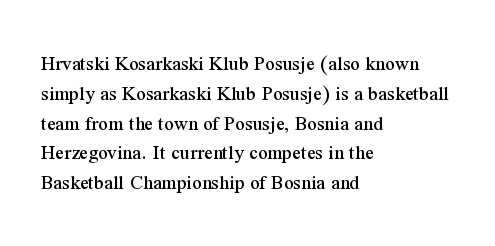
{"italic": "no", "underline": "no", "align": "left", "line_spacing": "normal", "line_spacing_ratio": 1.42, "letter_spacing": "normal", "letter_spacing_em": 0.0, "glyph_px": 21}
